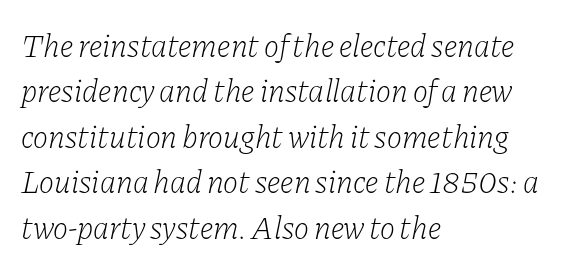
The image shows 32 px light serif type, italic (leaning right); set left-aligned, normal line spacing (1.42x), normal letter spacing, not underlined; low stroke contrast and a medium x-height.
